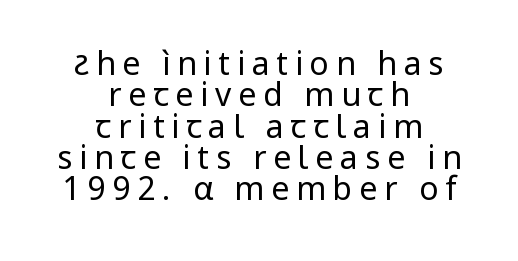
{"serif": "no", "italic": "no", "bold": "no", "weight": "regular", "width": "normal", "stroke_contrast": "low", "x_height": "medium", "monospaced": "no", "underline": "no", "align": "center", "line_spacing": "tight", "line_spacing_ratio": 0.98, "letter_spacing": "wide", "letter_spacing_em": 0.21, "glyph_px": 32}
